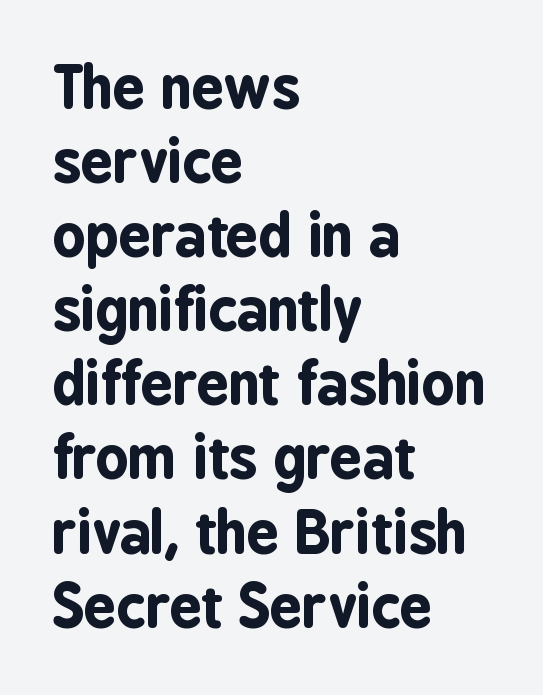
The image shows 57 px bold, condensed sans-serif type, upright; set left-aligned, normal line spacing (1.3x), normal letter spacing, not underlined; low stroke contrast and a medium x-height.
